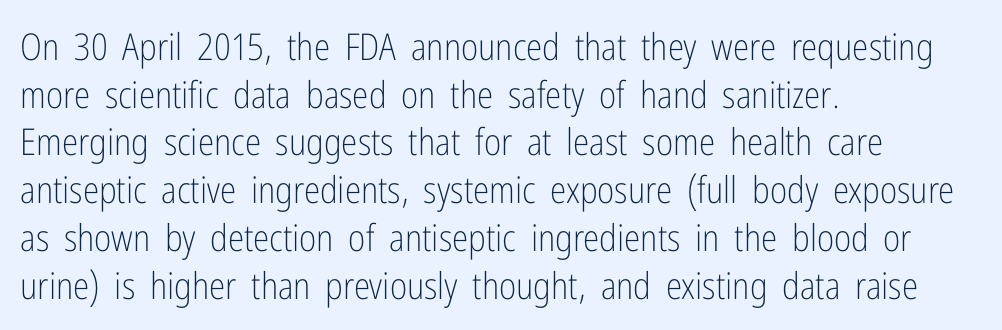
{"serif": "no", "italic": "no", "bold": "no", "weight": "light", "width": "condensed", "stroke_contrast": "low", "x_height": "medium", "monospaced": "no", "underline": "no", "align": "left", "line_spacing": "normal", "line_spacing_ratio": 1.29, "letter_spacing": "normal", "letter_spacing_em": 0.0, "glyph_px": 37}
